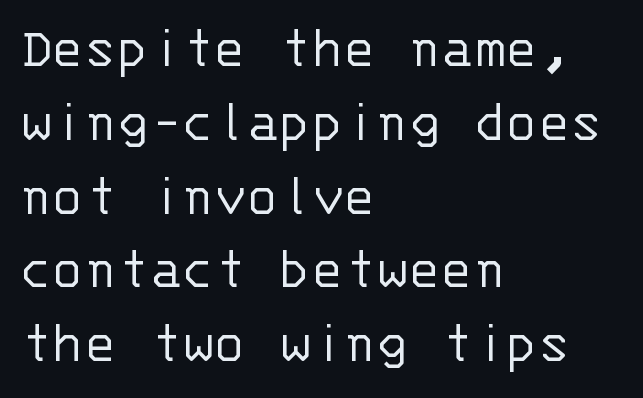
The image shows 60 px light sans-serif type, upright, monospaced; set left-aligned, line spacing 1.23x, normal letter spacing, not underlined; low stroke contrast and a large x-height.
